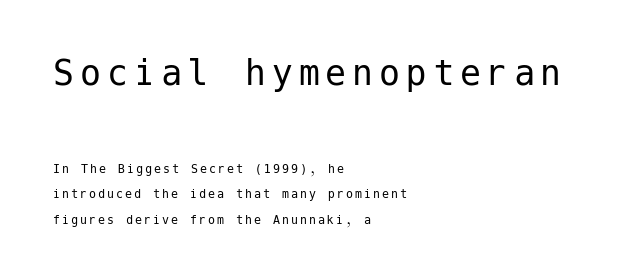
The image shows 42 px regular-weight sans-serif type, upright; set left-aligned, line spacing 1.8x, not underlined; the first (top) block is 3.0x larger; low stroke contrast and a medium x-height.
